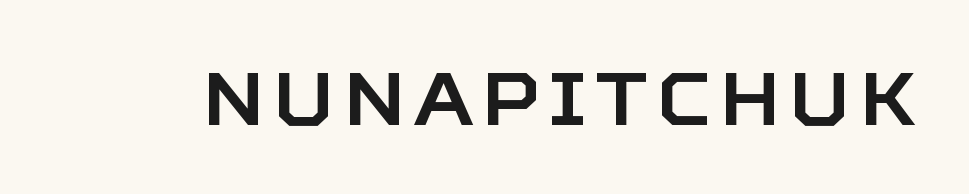
The image shows 74 px sans-serif type, upright; set not underlined; low stroke contrast and a large x-height.
